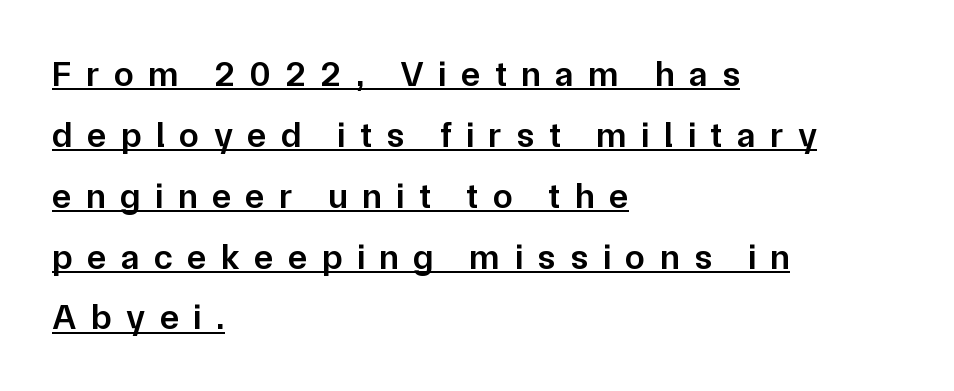
The image shows 36 px semibold sans-serif type, upright; set left-aligned, normal line spacing (1.69x), unusually wide letter spacing (+0.4 em), underlined; low stroke contrast and a medium x-height.
